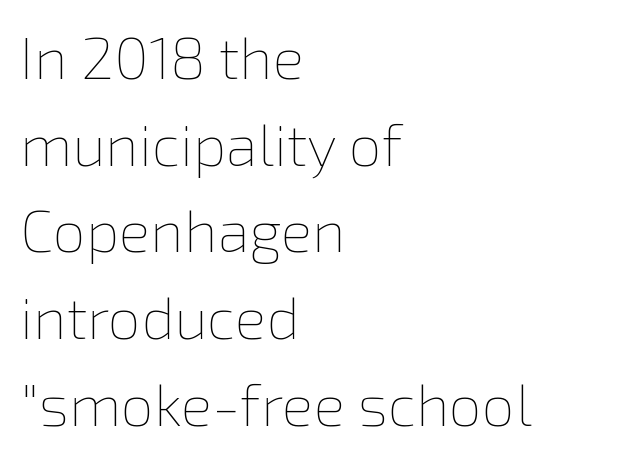
Compared with a typical body face, this is equally light or lighter still. Here the designer chose a conventional face with non-uniform glyph widths. Is there any slant? The stems are plumb. A bare baseline throughout the passage.
